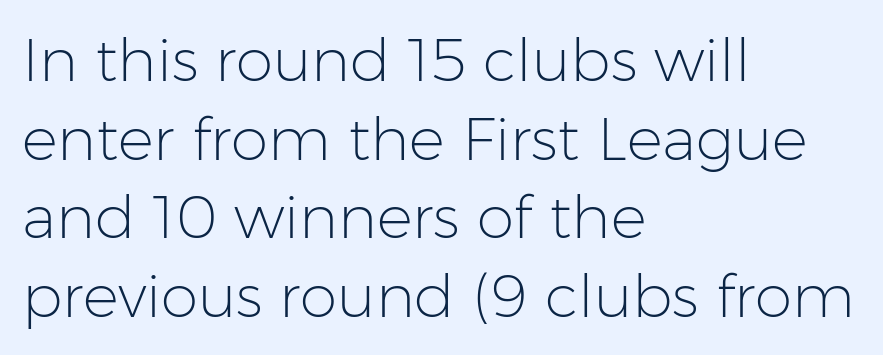
{"serif": "no", "italic": "no", "bold": "no", "weight": "light", "width": "normal", "stroke_contrast": "low", "x_height": "medium", "monospaced": "no", "underline": "no", "align": "left", "line_spacing": "normal", "line_spacing_ratio": 1.31, "letter_spacing": "normal", "letter_spacing_em": 0.0, "glyph_px": 60}
